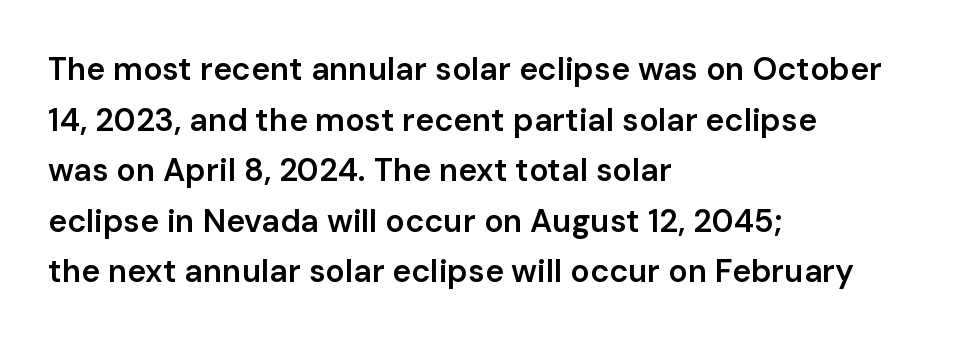
{"serif": "no", "italic": "no", "bold": "semi", "weight": "semibold", "width": "normal", "stroke_contrast": "low", "x_height": "medium", "monospaced": "no", "underline": "no", "align": "left", "line_spacing": "normal", "line_spacing_ratio": 1.58, "letter_spacing": "normal", "letter_spacing_em": 0.0, "glyph_px": 32}
